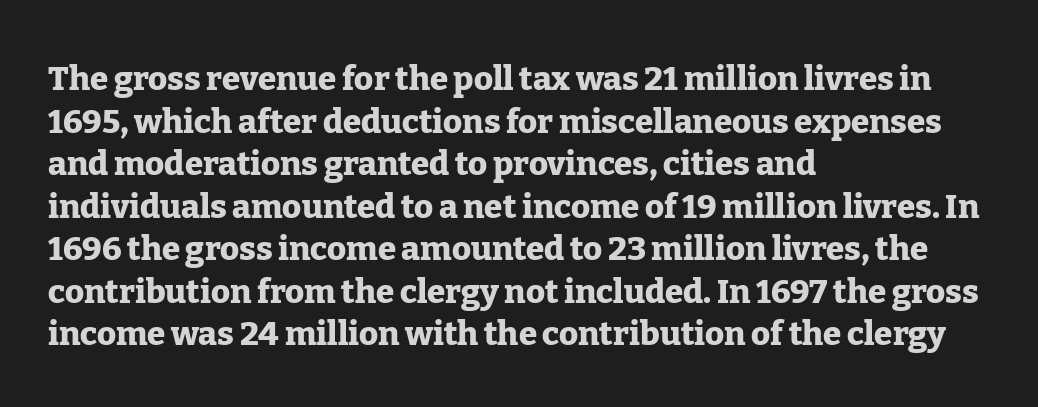
Q: Is the text bold? A: Yes.
Q: Is the text italic (slanted)? A: No, it is upright.
Q: Is the typeface a serif or a sans-serif typeface? A: Serif.
Q: Is the text underlined? A: No.
Q: How is the paragraph aligned? A: Left-aligned.
Q: Is the spacing between letters normal or unusually wide? A: Normal.
Q: Is the spacing between lines tight, normal or loose? A: Normal.
Q: Width (condensed, normal, or wide)? A: Normal.
Q: Stroke contrast? A: Low.
Q: x-height? A: Medium.
Q: Monospaced? A: No.
